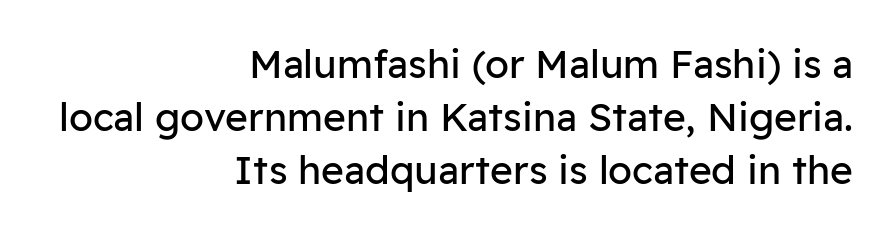
The image shows 39 px regular-weight sans-serif type, upright; set right-aligned, normal line spacing (1.36x), normal letter spacing, not underlined; low stroke contrast and a medium x-height.
